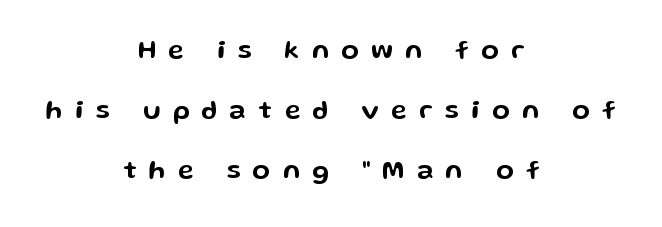
{"italic": "no", "underline": "no", "align": "center", "line_spacing": "loose", "line_spacing_ratio": 2.31, "letter_spacing": "wide", "letter_spacing_em": 0.48, "glyph_px": 26}
